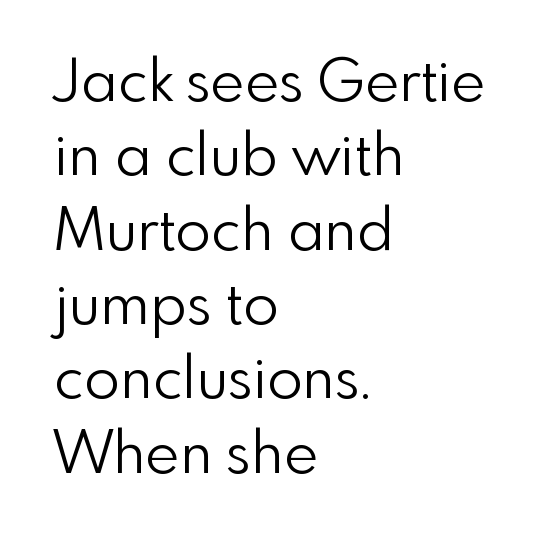
Q: Is the text bold? A: No.
Q: Is the text italic (slanted)? A: No, it is upright.
Q: Is the typeface a serif or a sans-serif typeface? A: Sans-serif.
Q: Is the text underlined? A: No.
Q: How is the paragraph aligned? A: Left-aligned.
Q: Is the spacing between letters normal or unusually wide? A: Normal.
Q: Is the spacing between lines tight, normal or loose? A: Normal.
Q: Width (condensed, normal, or wide)? A: Normal.
Q: Stroke contrast? A: Low.
Q: x-height? A: Small.
Q: Monospaced? A: No.
